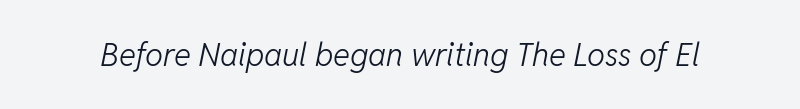
Q: Is the text bold? A: No.
Q: Is the text italic (slanted)? A: Yes, it leans right by about 11 degrees.
Q: Is the text underlined? A: No.
Q: Is the spacing between letters normal or unusually wide? A: Normal.
Q: Width (condensed, normal, or wide)? A: Normal.
Q: Stroke contrast? A: Low.
Q: x-height? A: Medium.
Q: Monospaced? A: No.
